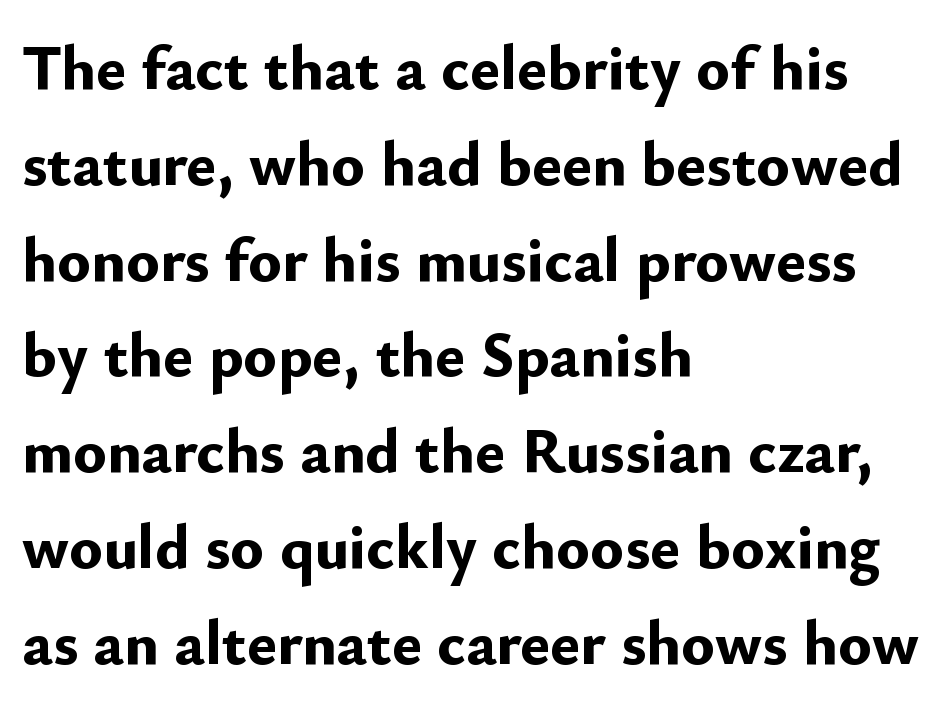
Does the weight exceed regular? Yes, all the way to bold. Leftover space on each line is placed entirely after the last word. What kind of face is this? One without serifs — a sans. A typesetter would call this proportional, since set widths differ per character.
